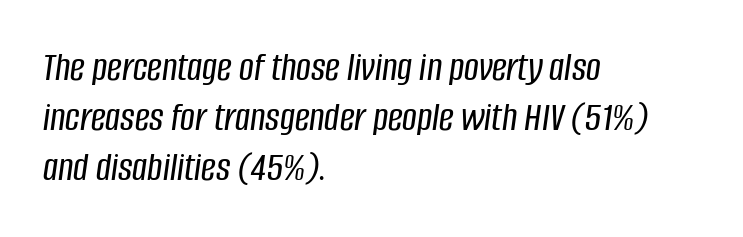
Q: Is the text italic (slanted)? A: Yes, it leans right by about 8 degrees.
Q: Is the text underlined? A: No.
Q: How is the paragraph aligned? A: Left-aligned.
Q: Is the spacing between letters normal or unusually wide? A: Normal.
Q: Width (condensed, normal, or wide)? A: Condensed.
Q: Stroke contrast? A: Low.
Q: x-height? A: Large.
Q: Monospaced? A: No.
